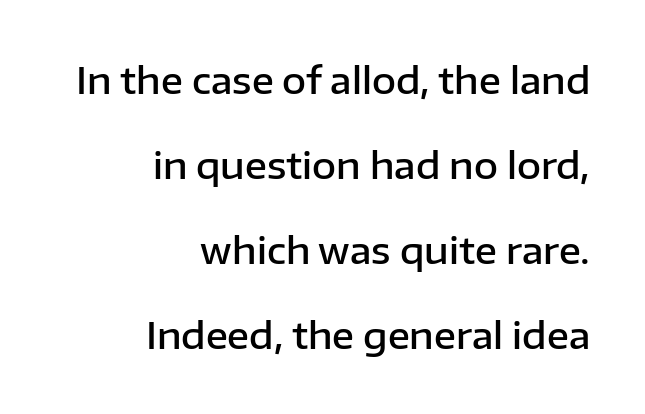
No feet cap the strokes, marking this as sans-serif type. Does extra space separate the letters? No, they use regular spacing. Summary of weight: moderately heavy, a semibold. A great deal of white space separates one row of letters from the next.
